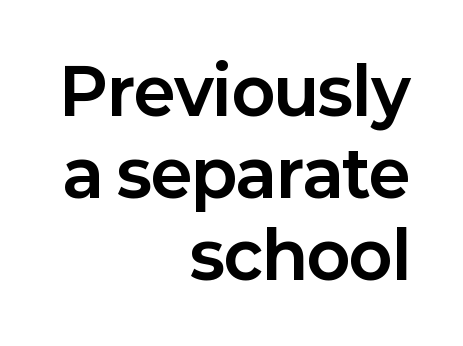
{"serif": "no", "italic": "no", "bold": "yes", "weight": "bold", "width": "normal", "stroke_contrast": "low", "x_height": "medium", "monospaced": "no", "underline": "no", "align": "right", "line_spacing": "normal", "line_spacing_ratio": 1.28, "letter_spacing": "normal", "letter_spacing_em": 0.0, "glyph_px": 64}
